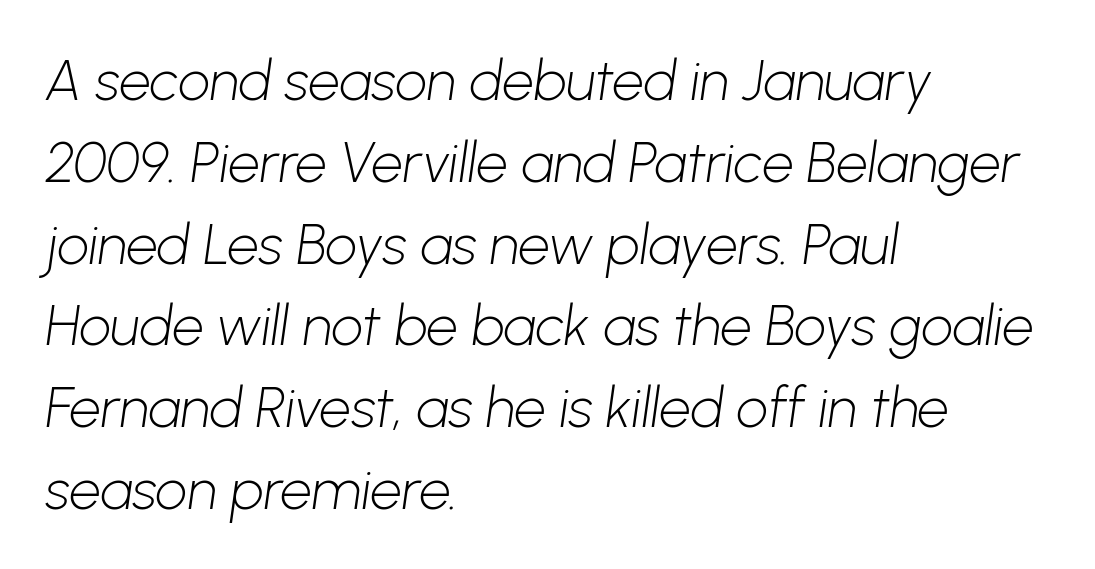
The image shows 56 px light sans-serif type; set left-aligned, normal line spacing (1.46x), normal letter spacing, not underlined; low stroke contrast and a medium x-height.
